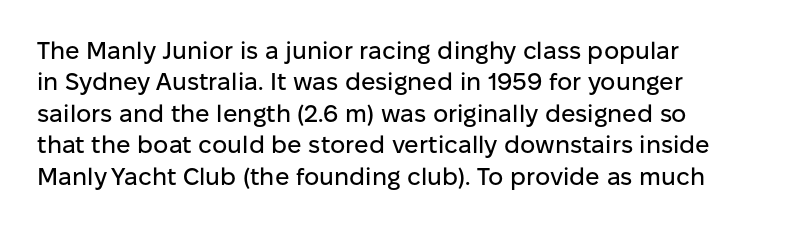
{"italic": "no", "underline": "no", "align": "left", "line_spacing": "normal", "line_spacing_ratio": 1.31, "letter_spacing": "normal", "letter_spacing_em": 0.0, "glyph_px": 24}
